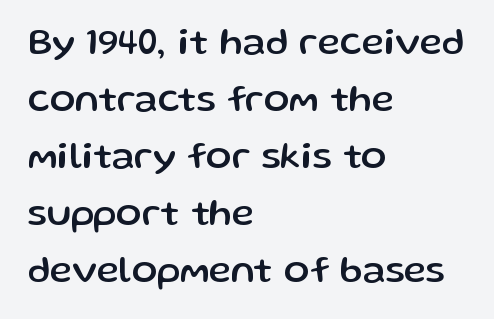
Q: Is the text italic (slanted)? A: No, it is upright.
Q: Is the typeface a serif or a sans-serif typeface? A: Sans-serif.
Q: Is the text underlined? A: No.
Q: How is the paragraph aligned? A: Left-aligned.
Q: Is the spacing between letters normal or unusually wide? A: Normal.
Q: Is the spacing between lines tight, normal or loose? A: Normal.
Q: Width (condensed, normal, or wide)? A: Normal.
Q: Stroke contrast? A: Low.
Q: x-height? A: Medium.
Q: Monospaced? A: No.
